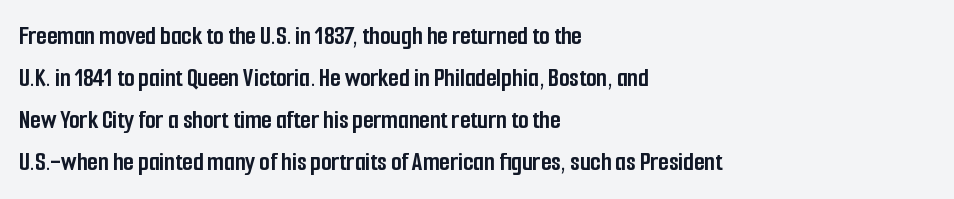
{"italic": "no", "bold": "yes", "underline": "no", "align": "left", "line_spacing": "normal", "line_spacing_ratio": 1.56, "letter_spacing": "normal", "letter_spacing_em": 0.0, "glyph_px": 27}
